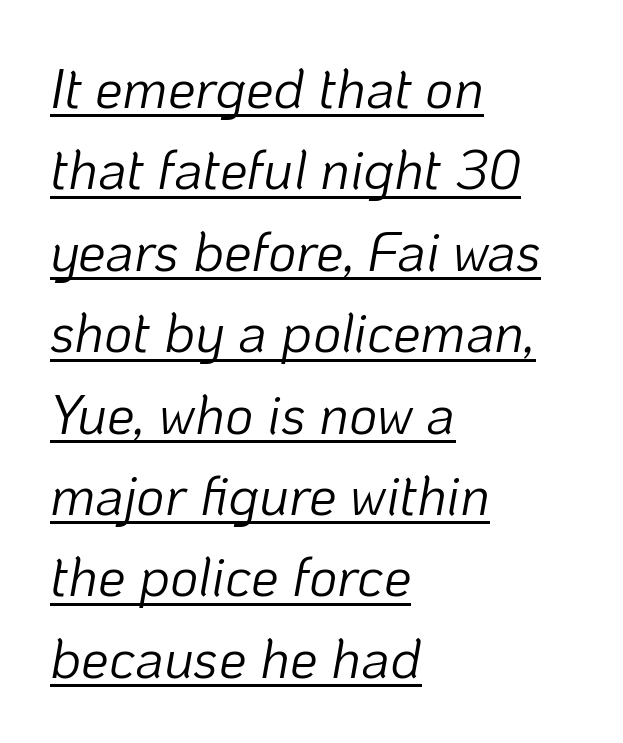
Line starts are locked; line ends wander. This is oblique type, the kind used for emphasis or titles. The rendered words wear a rule along their underside. Baseline-to-baseline distance is the conventional proportion of letter height.
